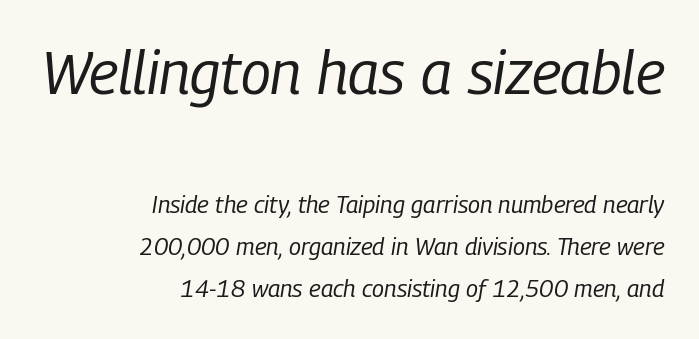
The image shows 60 px regular-weight, condensed type, italic (leaning right); set right-aligned, line spacing 1.76x, normal letter spacing, not underlined; the first (top) block is 2.5x larger; low stroke contrast and a medium x-height.
